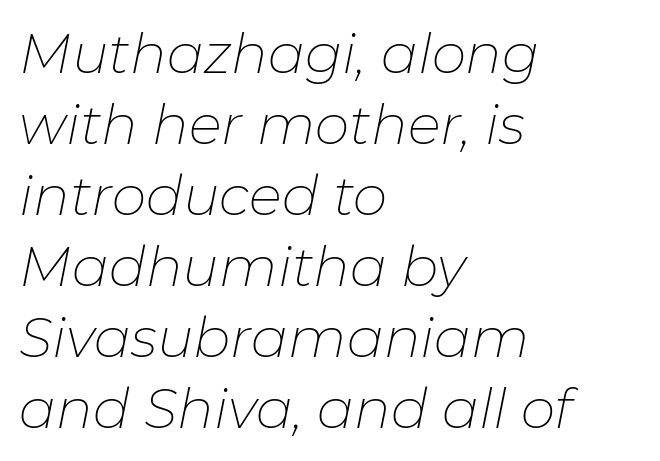
{"italic": "yes", "lean": "right", "slant_degrees": 11, "bold": "no", "weight": "thin", "width": "normal", "stroke_contrast": "low", "x_height": "medium", "monospaced": "no", "underline": "no", "align": "left", "line_spacing": "normal", "line_spacing_ratio": 1.29, "letter_spacing": "normal", "letter_spacing_em": 0.0, "glyph_px": 55}
